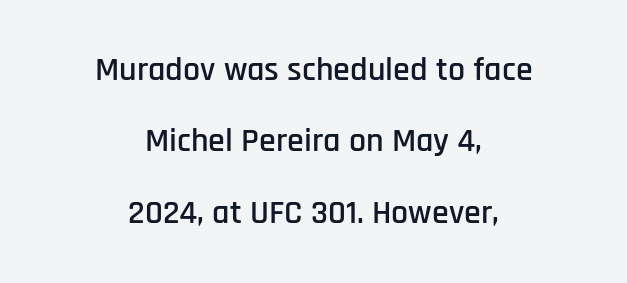
Q: Is the text italic (slanted)? A: No, it is upright.
Q: Is the typeface a serif or a sans-serif typeface? A: Sans-serif.
Q: Is the text underlined? A: No.
Q: How is the paragraph aligned? A: Centered.
Q: Is the spacing between letters normal or unusually wide? A: Normal.
Q: Is the spacing between lines tight, normal or loose? A: Loose.
Q: Width (condensed, normal, or wide)? A: Condensed.
Q: Stroke contrast? A: Low.
Q: x-height? A: Large.
Q: Monospaced? A: No.
